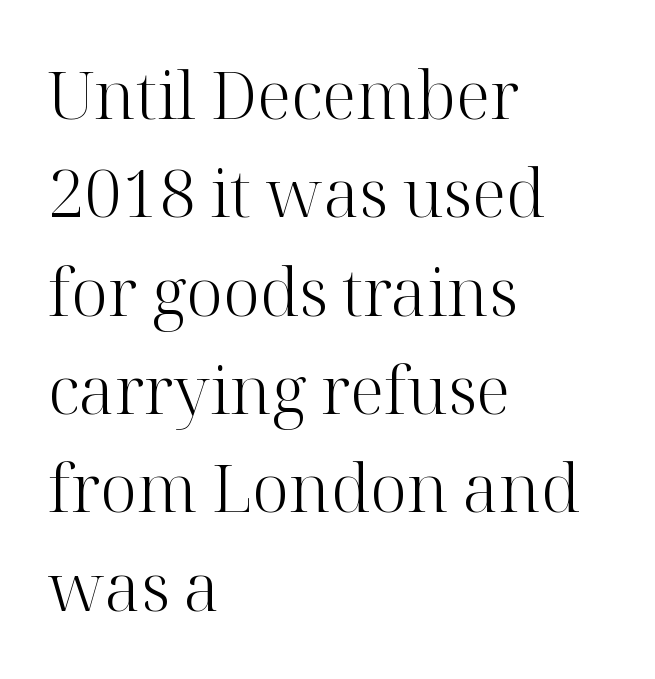
Varying glyph widths throughout — classic text-font behaviour. This sample is left-justified, so line endings fall wherever the words run out. Lines of text with bare space underneath. Students, observe: this is what conventionally led text looks like.
